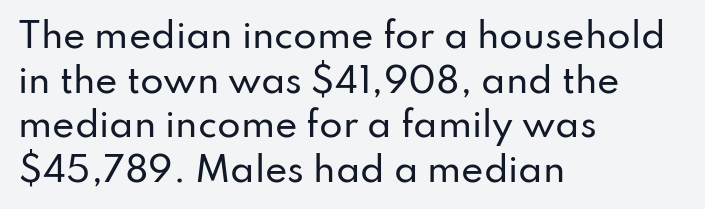
{"serif": "no", "italic": "no", "width": "normal", "stroke_contrast": "low", "x_height": "small", "monospaced": "no", "underline": "no", "align": "left", "line_spacing": "normal", "line_spacing_ratio": 1.31, "letter_spacing": "normal", "letter_spacing_em": 0.0, "glyph_px": 34}
